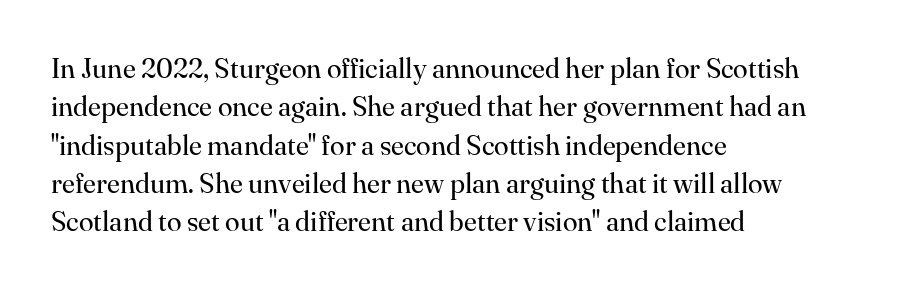
{"italic": "no", "bold": "no", "underline": "no", "align": "left", "line_spacing": "normal", "line_spacing_ratio": 1.42, "letter_spacing": "normal", "letter_spacing_em": 0.0, "glyph_px": 27}
